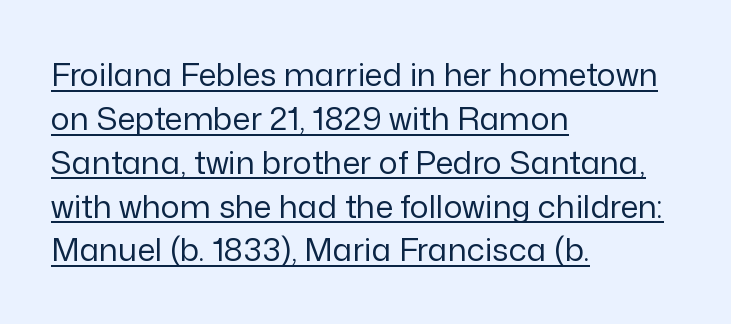
Q: Is the text bold? A: No.
Q: Is the text italic (slanted)? A: No, it is upright.
Q: Is the typeface a serif or a sans-serif typeface? A: Sans-serif.
Q: Is the text underlined? A: Yes.
Q: How is the paragraph aligned? A: Left-aligned.
Q: Is the spacing between letters normal or unusually wide? A: Normal.
Q: Is the spacing between lines tight, normal or loose? A: Normal.
Q: Width (condensed, normal, or wide)? A: Normal.
Q: Stroke contrast? A: Low.
Q: x-height? A: Medium.
Q: Monospaced? A: No.
